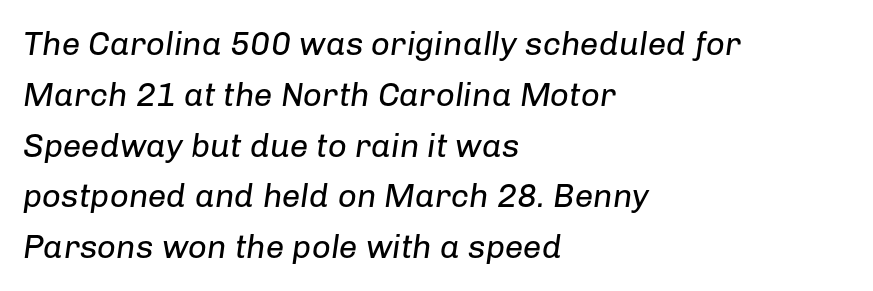
Q: Is the text bold? A: No.
Q: Is the text italic (slanted)? A: Yes, it leans right by about 8 degrees.
Q: Is the text underlined? A: No.
Q: How is the paragraph aligned? A: Left-aligned.
Q: Is the spacing between letters normal or unusually wide? A: Normal.
Q: Is the spacing between lines tight, normal or loose? A: Normal.
Q: Width (condensed, normal, or wide)? A: Normal.
Q: Stroke contrast? A: Low.
Q: x-height? A: Medium.
Q: Monospaced? A: No.
